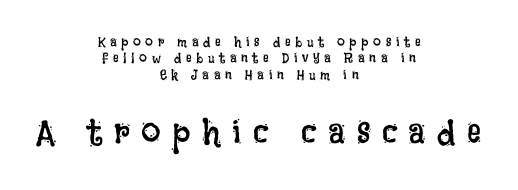
This sample uses expanded letter spacing, leaving extra air between glyphs. These glyphs show unthickened strokes, regular width or finer. Proportional: the letters do not fall into vertical columns. Here the second block reads like a headline and the first like body copy.
